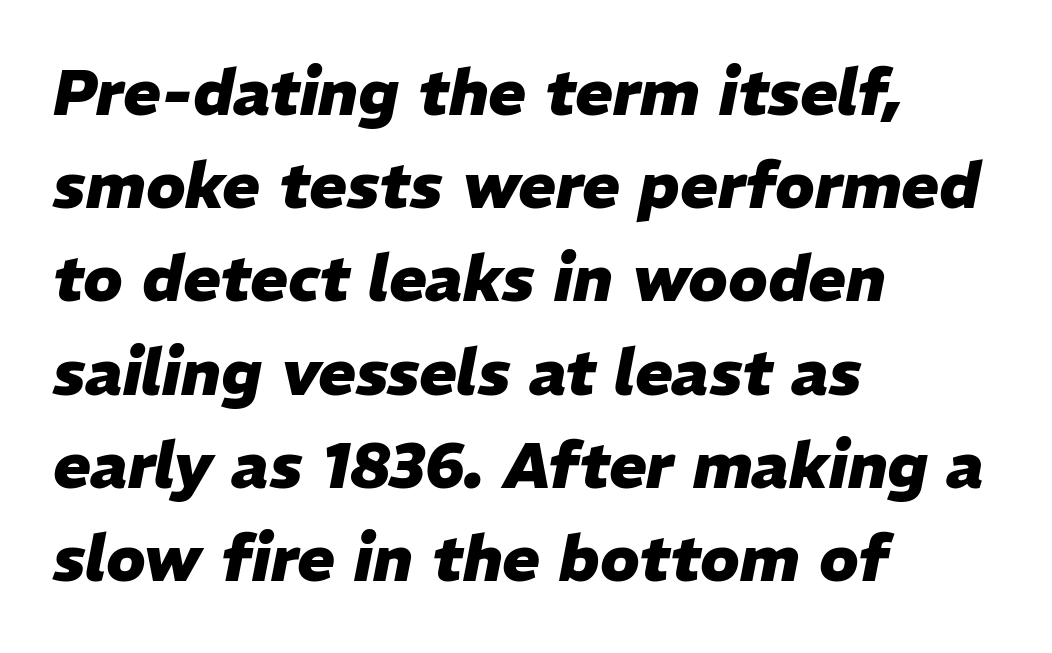
{"italic": "yes", "lean": "right", "slant_degrees": 11, "bold": "yes", "weight": "heavy", "width": "normal", "stroke_contrast": "low", "x_height": "medium", "monospaced": "no", "underline": "no", "align": "left", "line_spacing": "normal", "line_spacing_ratio": 1.48, "letter_spacing": "normal", "letter_spacing_em": 0.0, "glyph_px": 63}
